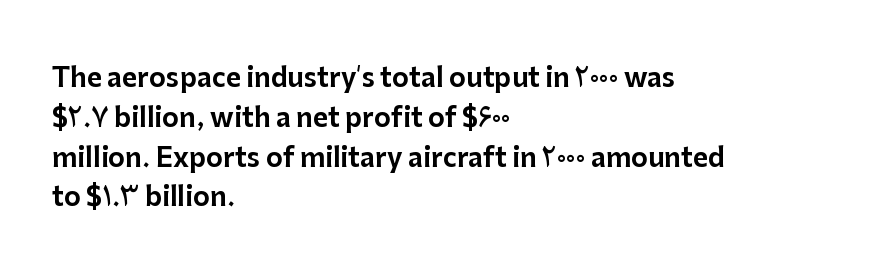
The image shows 26 px text type, upright; set left-aligned, normal line spacing (1.53x), normal letter spacing, not underlined.
